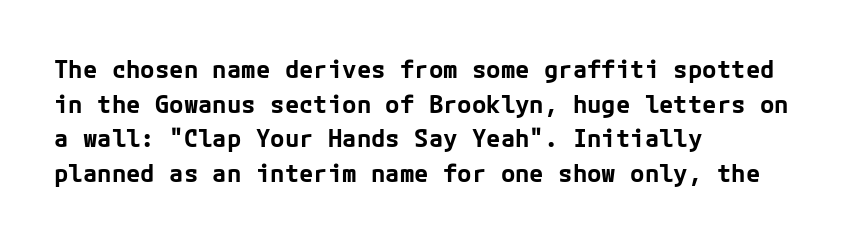
Rule under the text: the space is simply empty. Nothing unusual about the tracking: characters are spaced as the font intends. Leading: standard. This sample uses an upright cut, with every glyph sitting square on the baseline. Set as a true bold cut, around the 700 mark. Line beginnings align vertically; line endings do not.
